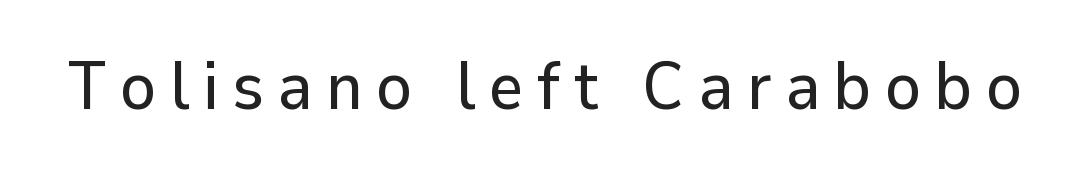
The image shows 67 px sans-serif type, upright; set unusually wide letter spacing (+0.2 em), not underlined; low stroke contrast and a medium x-height.
